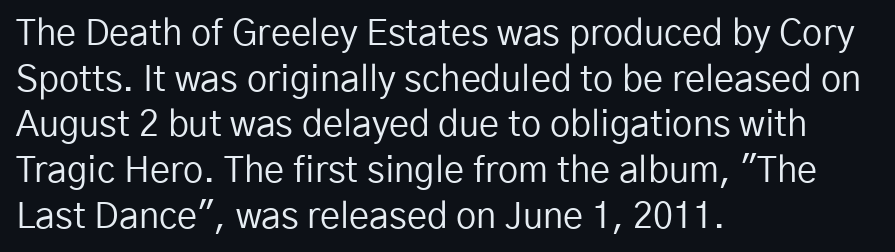
Q: Is the text bold? A: No.
Q: Is the text italic (slanted)? A: No, it is upright.
Q: Is the typeface a serif or a sans-serif typeface? A: Sans-serif.
Q: Is the text underlined? A: No.
Q: How is the paragraph aligned? A: Left-aligned.
Q: Is the spacing between letters normal or unusually wide? A: Normal.
Q: Is the spacing between lines tight, normal or loose? A: Normal.
Q: Width (condensed, normal, or wide)? A: Normal.
Q: Stroke contrast? A: Low.
Q: x-height? A: Medium.
Q: Monospaced? A: No.
